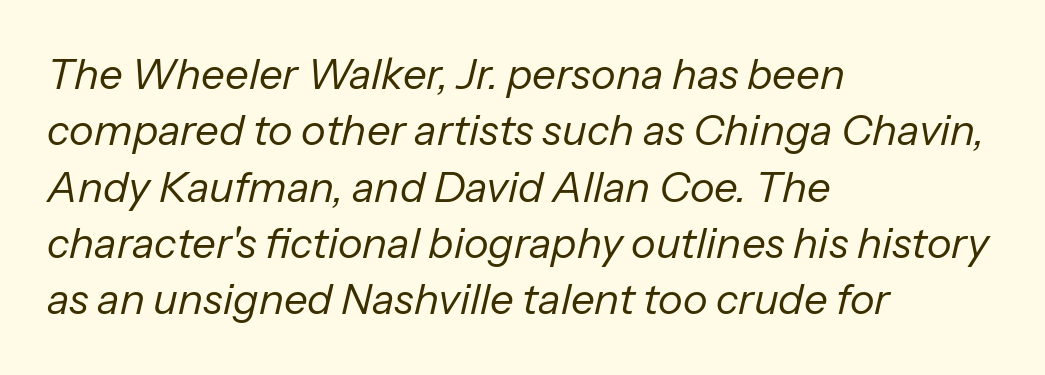
Italic: yes, the glyphs are oblique. Think standard paragraph weight, or any step lighter than that. Proportional: the letters do not fall into vertical columns. Teacher's note: observe the even left margin — that is flush-left alignment. If you measured baseline to baseline, you'd find a middling distance. How are the letters spaced? Ordinarily, with no added tracking.
